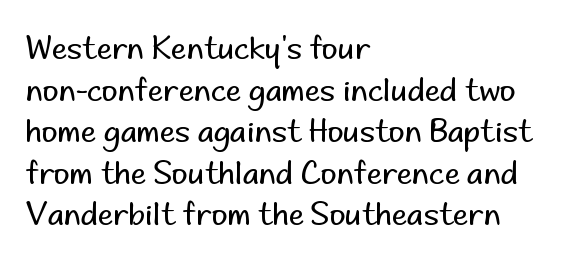
Vertical strokes here are truly vertical. Check where the strokes stop: nothing finishes them off — pure sans. Regarding leading, the lines here are spaced in the standard way. Nobody touched the tracking dial on this one. Has an underline been added? It has not. Here the designer chose a conventional face with non-uniform glyph widths.
